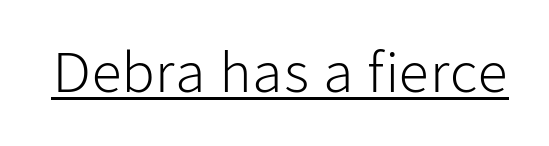
{"serif": "no", "italic": "no", "bold": "no", "weight": "light", "width": "normal", "stroke_contrast": "low", "x_height": "medium", "monospaced": "no", "underline": "yes", "letter_spacing": "normal", "letter_spacing_em": 0.0, "glyph_px": 53}
